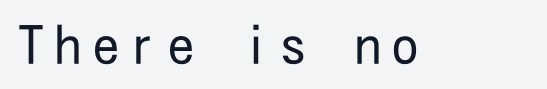
{"serif": "no", "italic": "no", "bold": "no", "weight": "regular", "width": "condensed", "stroke_contrast": "low", "x_height": "medium", "underline": "no", "letter_spacing": "wide", "letter_spacing_em": 0.22, "glyph_px": 52}
